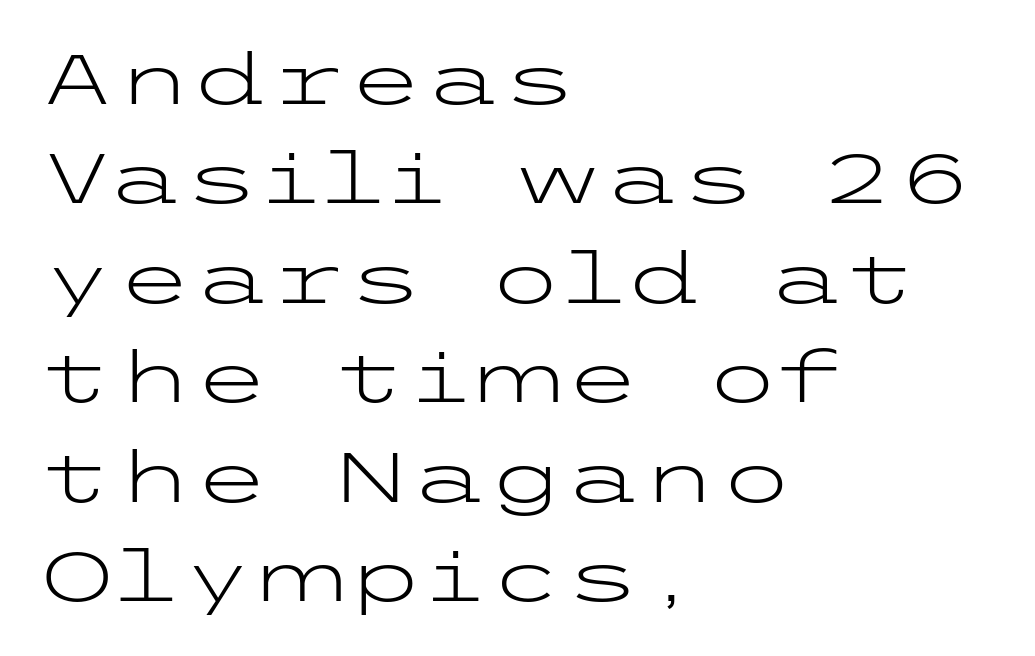
{"serif": "no", "italic": "no", "bold": "no", "weight": "light", "width": "wide", "stroke_contrast": "low", "x_height": "medium", "underline": "no", "align": "left", "line_spacing": "normal", "line_spacing_ratio": 1.42, "letter_spacing": "normal", "letter_spacing_em": 0.0, "glyph_px": 70}
